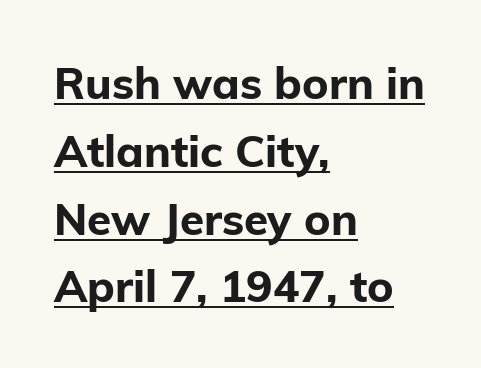
Q: Is the text bold? A: Yes.
Q: Is the text italic (slanted)? A: No, it is upright.
Q: Is the typeface a serif or a sans-serif typeface? A: Sans-serif.
Q: Is the text underlined? A: Yes.
Q: How is the paragraph aligned? A: Left-aligned.
Q: Is the spacing between letters normal or unusually wide? A: Normal.
Q: Is the spacing between lines tight, normal or loose? A: Normal.
Q: Width (condensed, normal, or wide)? A: Normal.
Q: Stroke contrast? A: Low.
Q: x-height? A: Medium.
Q: Monospaced? A: No.
